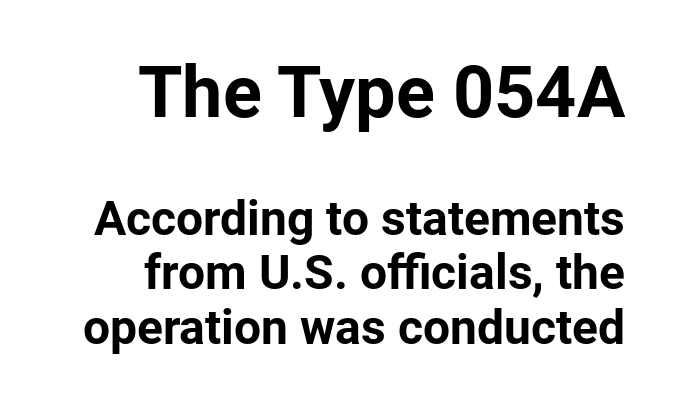
{"serif": "no", "italic": "no", "bold": "yes", "weight": "bold", "width": "normal", "stroke_contrast": "low", "x_height": "medium", "monospaced": "no", "underline": "no", "align": "right", "line_spacing": "tight", "line_spacing_ratio": 1.14, "letter_spacing": "normal", "letter_spacing_em": 0.0, "larger_block": "first", "size_ratio": 1.5, "glyph_px": 72}
